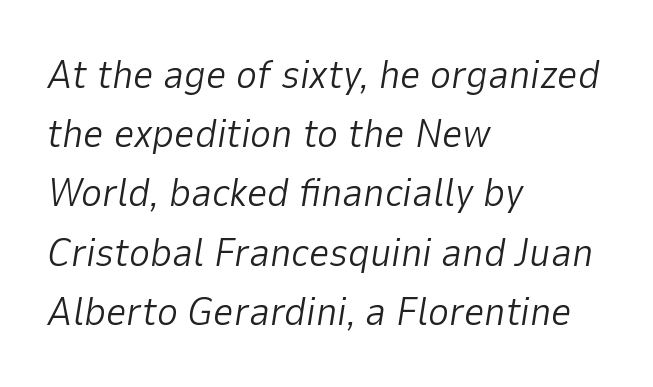
The image shows 40 px light type, italic (leaning right); set left-aligned, normal line spacing (1.48x), normal letter spacing, not underlined; low stroke contrast and a medium x-height.
